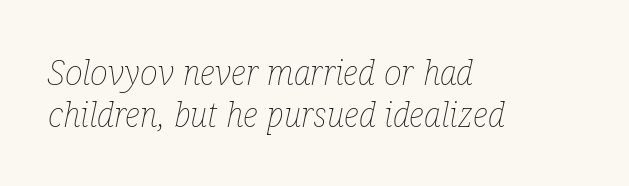
{"italic": "yes", "lean": "right", "slant_degrees": 12, "bold": "no", "weight": "thin", "width": "condensed", "stroke_contrast": "low", "x_height": "medium", "monospaced": "no", "underline": "no", "align": "left", "line_spacing": "normal", "line_spacing_ratio": 1.25, "letter_spacing": "normal", "letter_spacing_em": 0.0, "glyph_px": 34}
